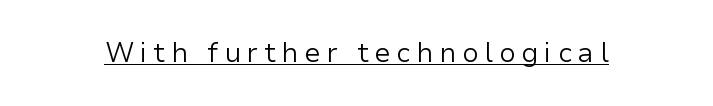
Looks like someone drew a line under every word here. This reads as an unemphasized weight, regular at the heaviest. You can tell it's not italic because the verticals are truly vertical. Tracking value appears strongly positive — letters spread wide.
